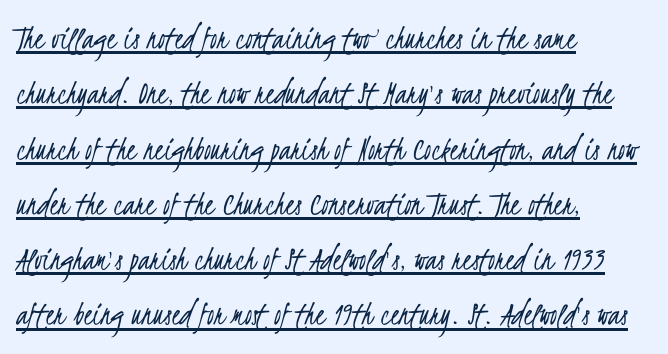
The image shows 35 px light, condensed sans-serif type; set left-aligned, normal line spacing (1.58x), normal letter spacing, underlined; low stroke contrast and a small x-height.
